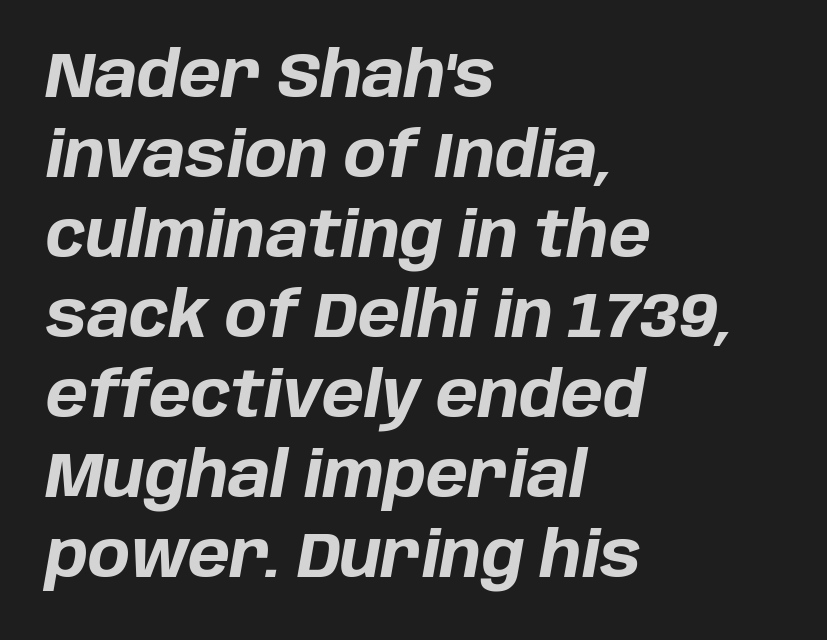
The gap between lines stays unmarked. The glyphs look as if they've been sheared to an angle. Nobody touched the tracking dial on this one. This sample is left-justified, so line endings fall wherever the words run out. The typesetting leans heavy: a genuine bold. The vertical gap from one line to the next is medium.
